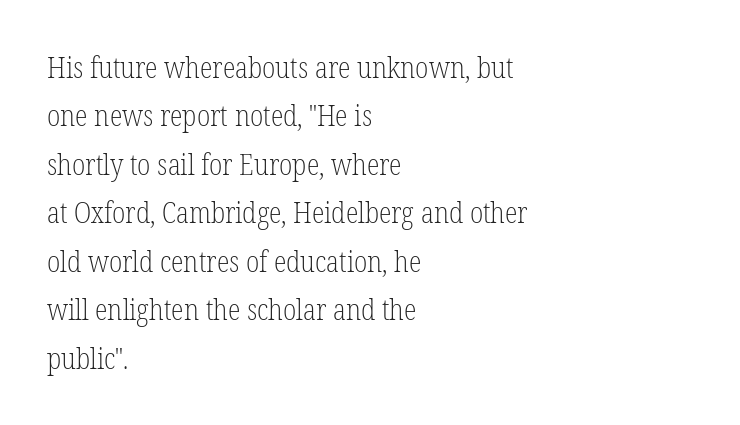
The image shows 29 px light, condensed serif type, upright; set left-aligned, normal line spacing (1.67x), normal letter spacing, not underlined; low stroke contrast and a medium x-height.
